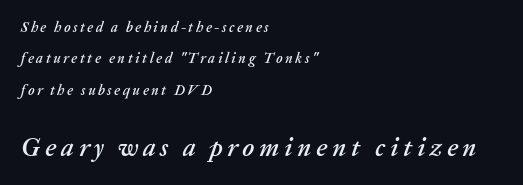
Anything drawn beneath the words? Only blank space. The later block is typeset at a bigger size than the earlier block. Looking at the ascenders, they clearly lean. Loosely led — the rows are spread out. Compared with a centered layout, this one pins lines to the left instead.
